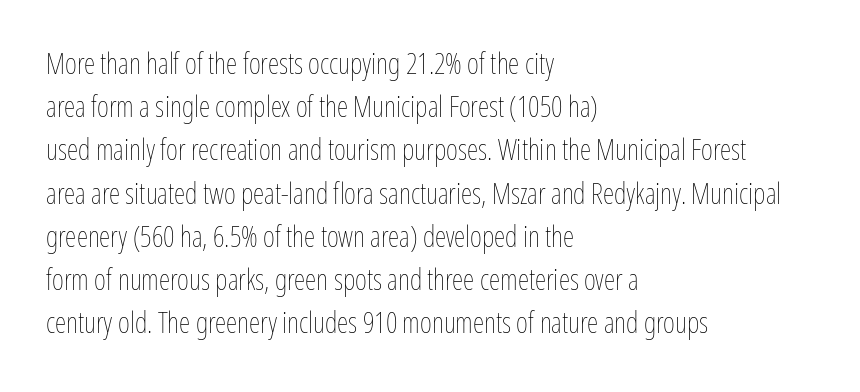
Q: Is the text bold? A: No.
Q: Is the text italic (slanted)? A: No, it is upright.
Q: Is the text underlined? A: No.
Q: How is the paragraph aligned? A: Left-aligned.
Q: Is the spacing between letters normal or unusually wide? A: Normal.
Q: Is the spacing between lines tight, normal or loose? A: Normal.
Q: Width (condensed, normal, or wide)? A: Condensed.
Q: Stroke contrast? A: Low.
Q: x-height? A: Medium.
Q: Monospaced? A: No.
